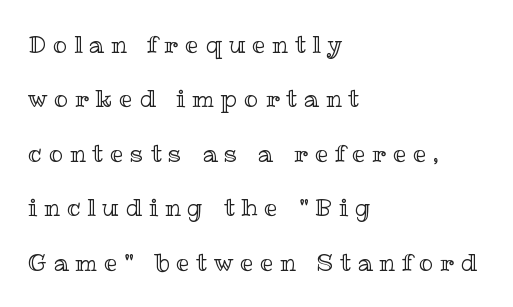
{"italic": "no", "underline": "no", "align": "left", "line_spacing": "loose", "line_spacing_ratio": 2.27, "letter_spacing": "wide", "letter_spacing_em": 0.28, "glyph_px": 24}
